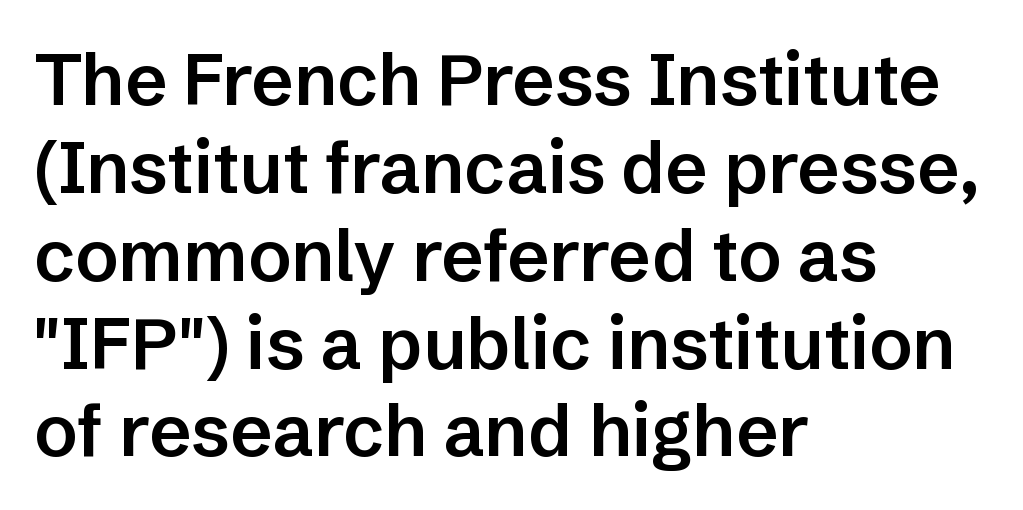
The image shows 72 px semibold sans-serif type, upright; set left-aligned, line spacing 1.22x, normal letter spacing, not underlined; low stroke contrast and a medium x-height.
